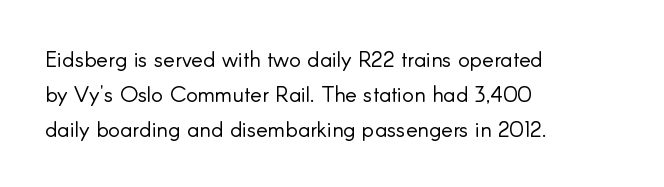
{"italic": "no", "bold": "no", "underline": "no", "align": "left", "line_spacing": "normal", "line_spacing_ratio": 1.58, "letter_spacing": "normal", "letter_spacing_em": 0.0, "glyph_px": 22}
